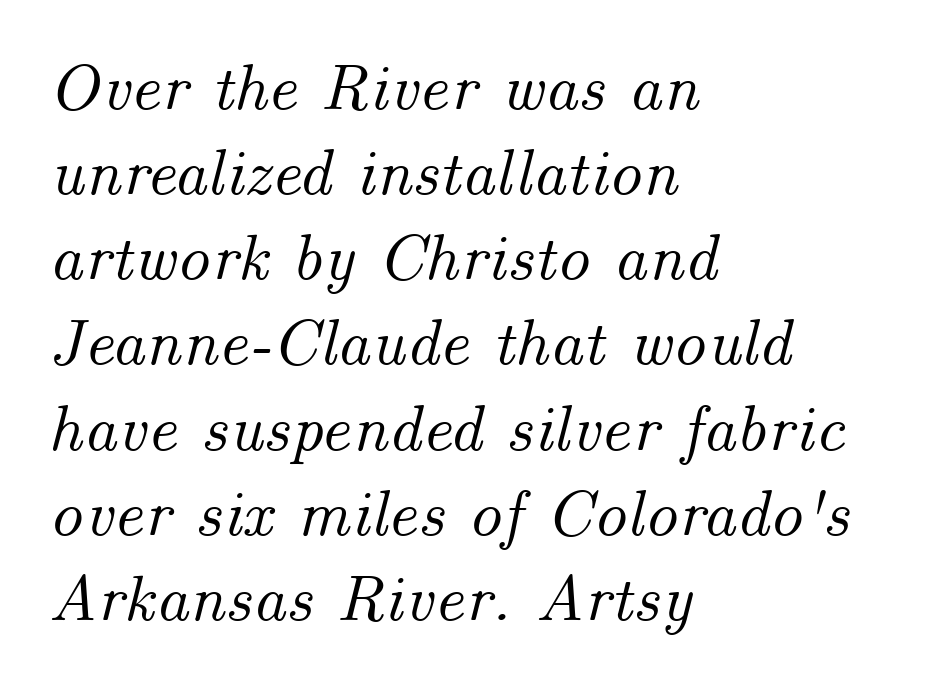
Q: Is the text italic (slanted)? A: Yes, it leans right by about 14 degrees.
Q: Is the text underlined? A: No.
Q: How is the paragraph aligned? A: Left-aligned.
Q: Is the spacing between letters normal or unusually wide? A: Normal.
Q: Is the spacing between lines tight, normal or loose? A: Normal.
Q: Width (condensed, normal, or wide)? A: Normal.
Q: Stroke contrast? A: Medium.
Q: x-height? A: Small.
Q: Monospaced? A: No.
